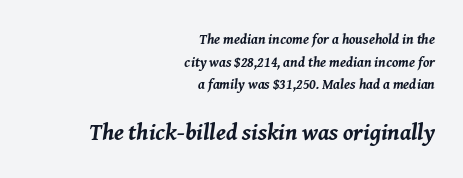
{"italic": "yes", "lean": "right", "slant_degrees": 8, "bold": "yes", "underline": "no", "align": "right", "line_spacing": "normal", "line_spacing_ratio": 1.61, "letter_spacing": "normal", "letter_spacing_em": 0.0, "larger_block": "second", "size_ratio": 1.64, "glyph_px": 23}
